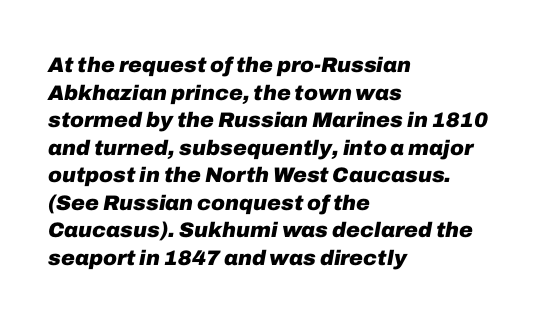
Q: Is the text bold? A: Yes.
Q: Is the text italic (slanted)? A: Yes, it leans right by about 10 degrees.
Q: Is the text underlined? A: No.
Q: How is the paragraph aligned? A: Left-aligned.
Q: Is the spacing between letters normal or unusually wide? A: Normal.
Q: Is the spacing between lines tight, normal or loose? A: Normal.
